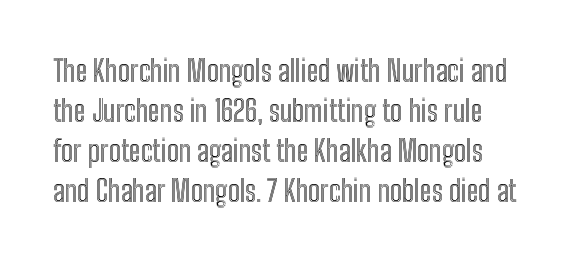
One glance says typical: line gaps are just what's usual. The passage shown is typed in a proportional face where columns would drift. A roman cut, with each character standing at attention. No extra tracking has been applied to these lines. Has an underline been added? It has not.
